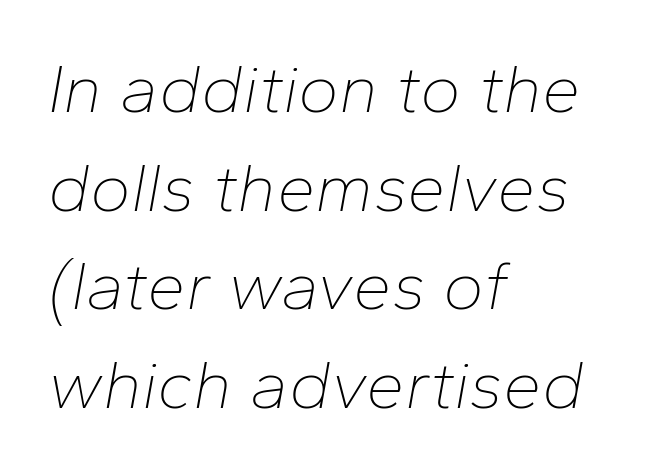
Q: Is the text bold? A: No.
Q: Is the text italic (slanted)? A: Yes, it leans right by about 10 degrees.
Q: Is the text underlined? A: No.
Q: How is the paragraph aligned? A: Left-aligned.
Q: Is the spacing between letters normal or unusually wide? A: Normal.
Q: Is the spacing between lines tight, normal or loose? A: Normal.
Q: Width (condensed, normal, or wide)? A: Normal.
Q: Stroke contrast? A: Low.
Q: x-height? A: Medium.
Q: Monospaced? A: No.
